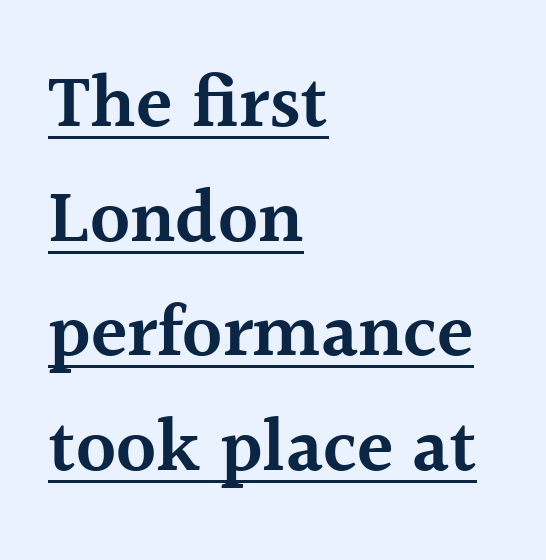
The letters advance in unequal steps, a hallmark of proportional type. The line-height multiplier appears to be the usual default. Stroke thickness is moderately raised; the sample reads as semibold. The letterforms sit shoulder to shoulder at normal distance. This sample carries an underscore along the baseline area.
